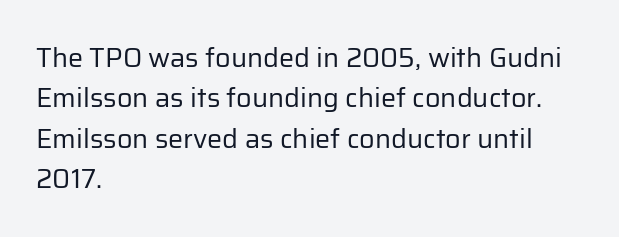
The passage shown stacks its lines at a standard gap. Students, note that the glyphs here touch the page at normal intervals. This reads as an unemphasized weight, regular at the heaviest. Typeset ragged right — the left edge is the straight one. No italicization has been applied; the sample stays upright.
